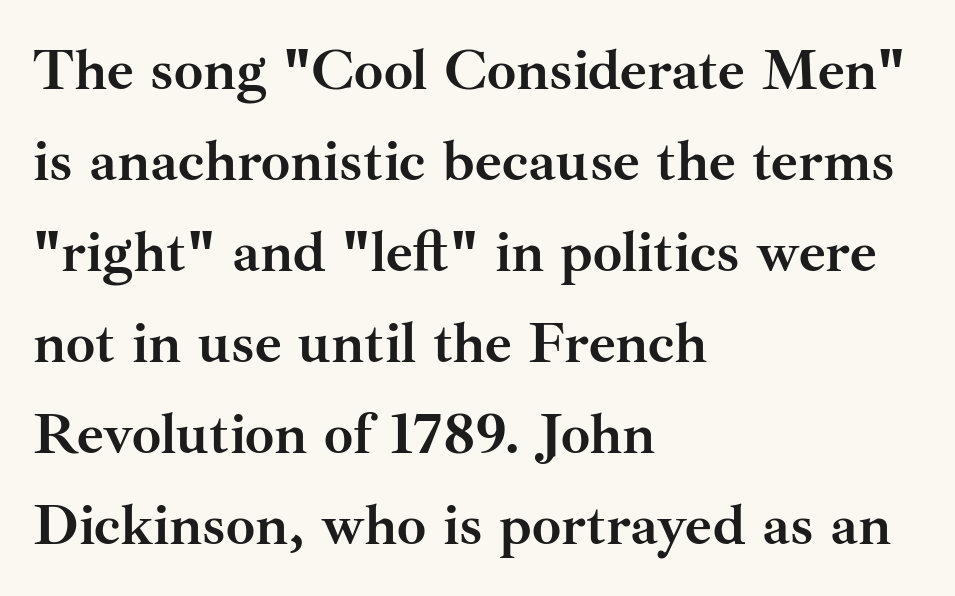
{"serif": "yes", "italic": "no", "bold": "yes", "weight": "semibold", "width": "normal", "stroke_contrast": "medium", "x_height": "small", "monospaced": "no", "underline": "no", "align": "left", "line_spacing": "normal", "line_spacing_ratio": 1.57, "letter_spacing": "normal", "letter_spacing_em": 0.0, "glyph_px": 58}
